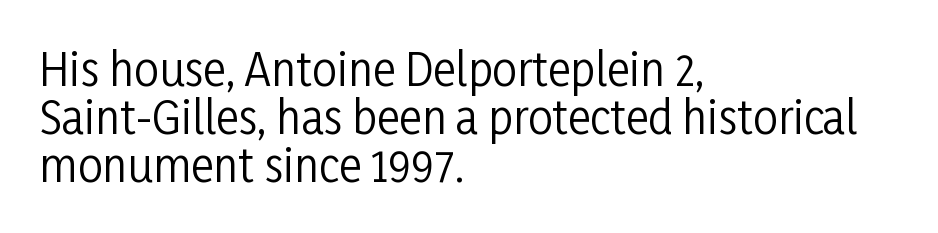
{"serif": "no", "italic": "no", "bold": "no", "weight": "regular", "width": "condensed", "stroke_contrast": "low", "x_height": "medium", "monospaced": "no", "underline": "no", "align": "left", "line_spacing": "tight", "line_spacing_ratio": 1.09, "letter_spacing": "normal", "letter_spacing_em": 0.0, "glyph_px": 44}
